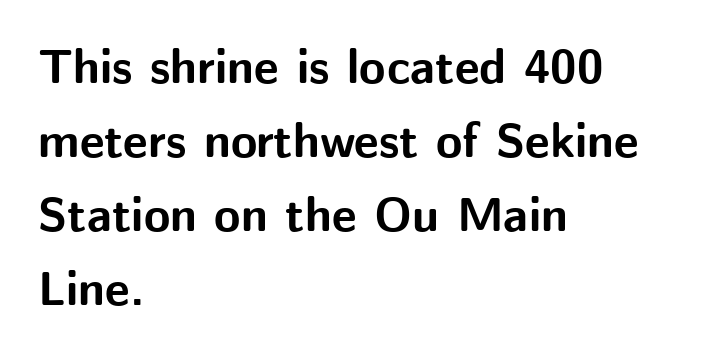
The image shows 48 px bold sans-serif type, upright; set left-aligned, normal line spacing (1.54x), normal letter spacing, not underlined; medium stroke contrast and a medium x-height.
